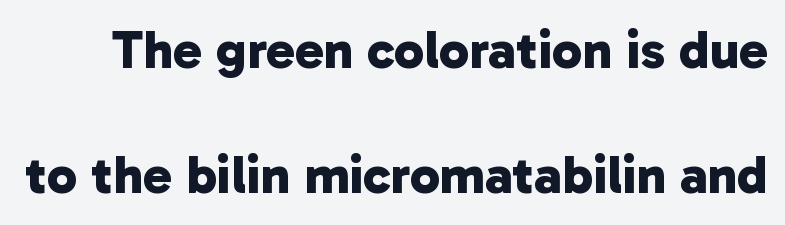
The image shows 54 px bold sans-serif type; set loose line spacing (2.31x), normal letter spacing, not underlined; low stroke contrast and a medium x-height.
